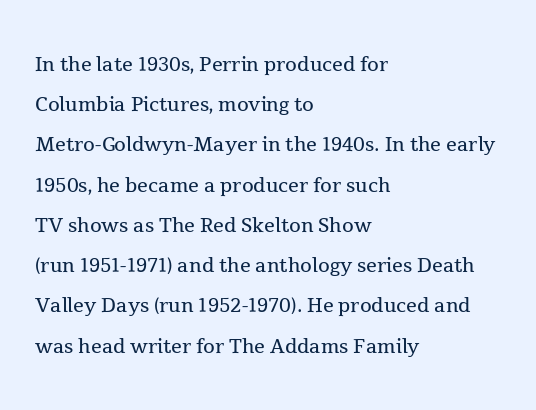
Q: Is the text bold? A: No.
Q: Is the text italic (slanted)? A: No, it is upright.
Q: Is the text underlined? A: No.
Q: How is the paragraph aligned? A: Left-aligned.
Q: Is the spacing between letters normal or unusually wide? A: Normal.
Q: Is the spacing between lines tight, normal or loose? A: Normal.
